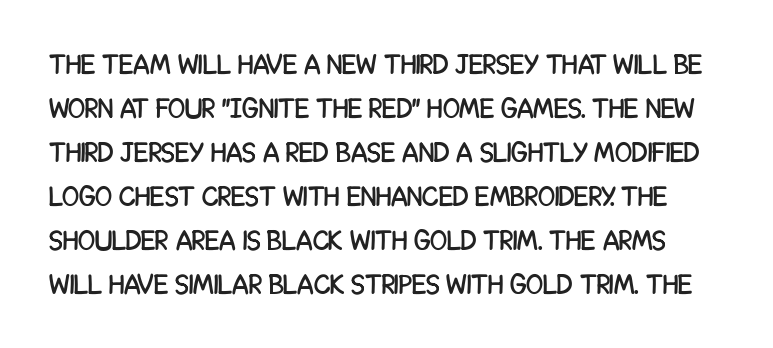
The image shows 28 px condensed sans-serif type, upright; set normal line spacing (1.57x), normal letter spacing, not underlined; low stroke contrast and a large x-height.
